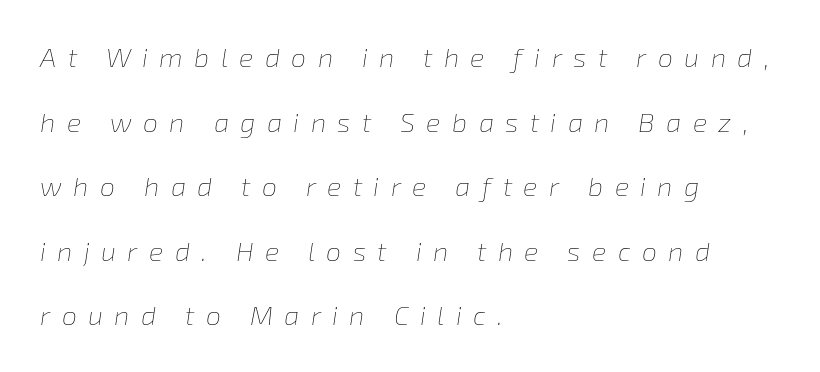
Q: Is the text bold? A: No.
Q: Is the text italic (slanted)? A: Yes, it leans right by about 8 degrees.
Q: Is the text underlined? A: No.
Q: How is the paragraph aligned? A: Left-aligned.
Q: Is the spacing between letters normal or unusually wide? A: Unusually wide.
Q: Is the spacing between lines tight, normal or loose? A: Loose.
